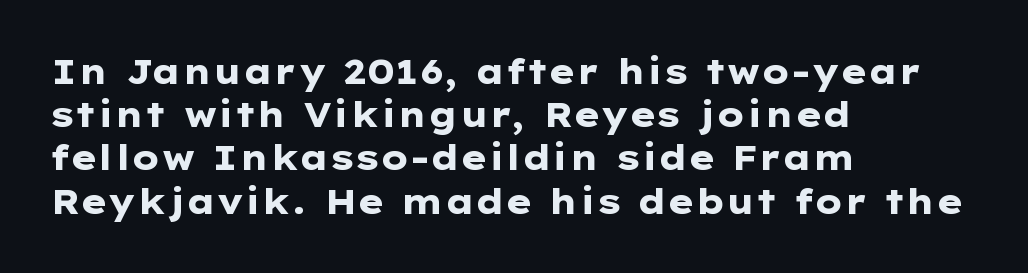
{"serif": "no", "italic": "no", "bold": "yes", "weight": "heavy", "width": "wide", "stroke_contrast": "low", "x_height": "medium", "monospaced": "no", "underline": "no", "align": "left", "line_spacing": "normal", "line_spacing_ratio": 1.27, "letter_spacing": "normal", "letter_spacing_em": 0.0, "glyph_px": 34}
